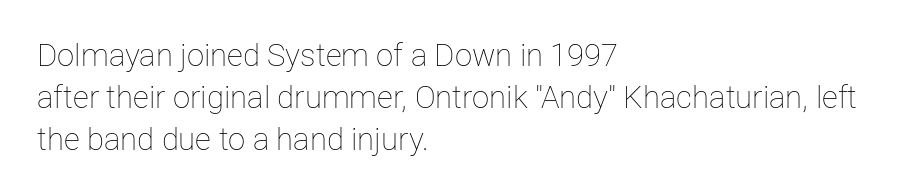
Q: Is the text bold? A: No.
Q: Is the text italic (slanted)? A: No, it is upright.
Q: Is the text underlined? A: No.
Q: How is the paragraph aligned? A: Left-aligned.
Q: Is the spacing between letters normal or unusually wide? A: Normal.
Q: Is the spacing between lines tight, normal or loose? A: Normal.
Q: Width (condensed, normal, or wide)? A: Normal.
Q: Stroke contrast? A: Low.
Q: x-height? A: Medium.
Q: Monospaced? A: No.
